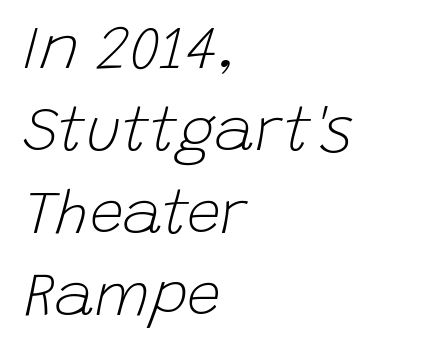
{"italic": "yes", "lean": "right", "slant_degrees": 15, "bold": "no", "weight": "light", "width": "normal", "stroke_contrast": "low", "x_height": "large", "monospaced": "no", "underline": "no", "align": "left", "line_spacing": "normal", "line_spacing_ratio": 1.35, "letter_spacing": "normal", "letter_spacing_em": 0.0, "glyph_px": 61}
